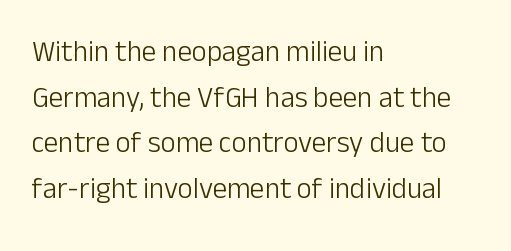
The image shows 29 px light sans-serif type, upright; set left-aligned, normal line spacing (1.57x), normal letter spacing, not underlined; low stroke contrast and a medium x-height.
